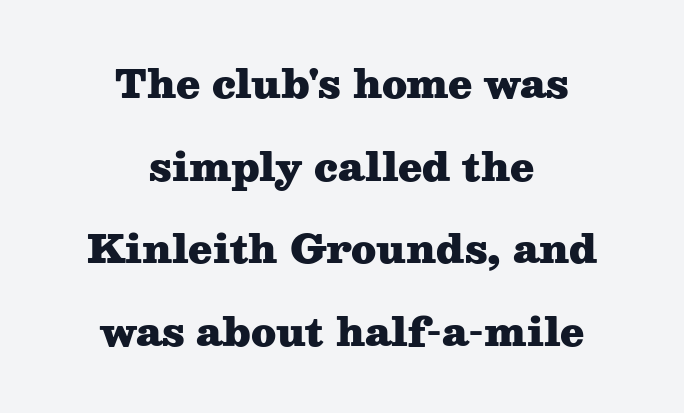
The image shows 39 px heavy, wide serif type, upright; set centered, loose line spacing (2.12x), normal letter spacing, not underlined; medium stroke contrast and a medium x-height.
